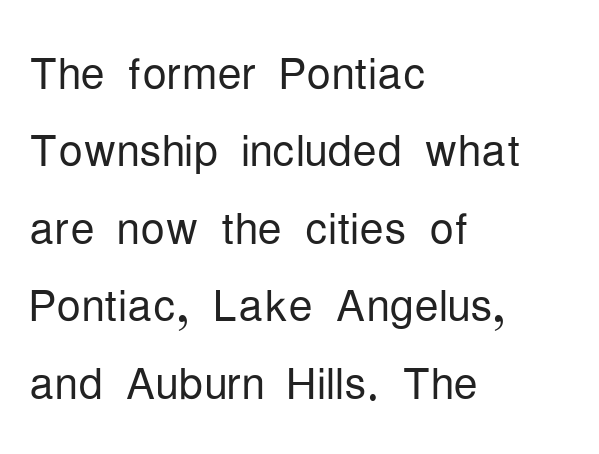
It's the straight-up-and-down kind of type. The designer went with a sans here, leaving each stem footless. Is this a fixed-width face? No — the glyphs have proportional, varying widths. The rows are spaced the way most documents space them.
